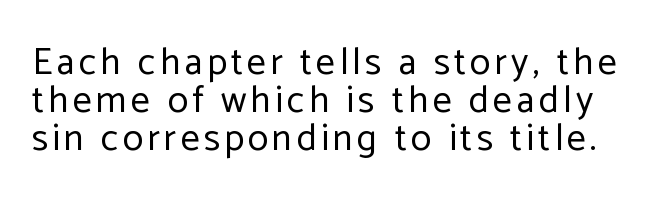
{"serif": "no", "italic": "no", "bold": "no", "weight": "regular", "width": "normal", "stroke_contrast": "low", "x_height": "medium", "monospaced": "no", "underline": "no", "line_spacing": "tight", "line_spacing_ratio": 1.0, "glyph_px": 38}
